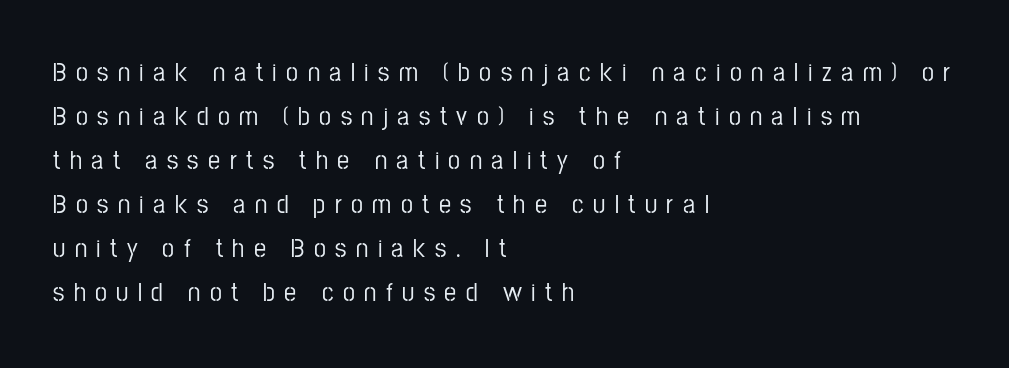
The image shows 27 px text type, upright; set left-aligned, normal line spacing (1.63x), unusually wide letter spacing (+0.35 em), not underlined.
